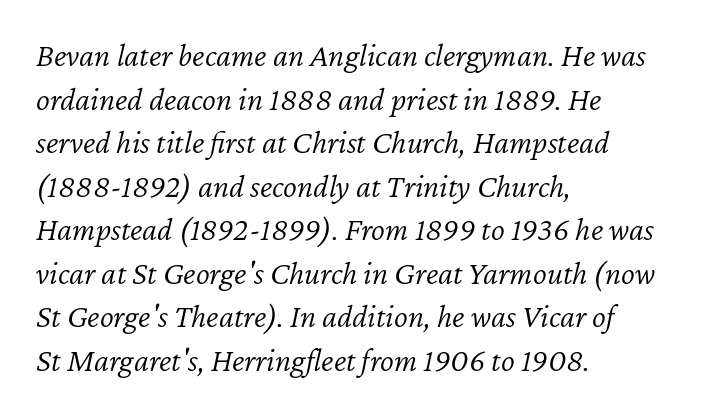
Q: Is the text bold? A: No.
Q: Is the text italic (slanted)? A: Yes, it leans right by about 12 degrees.
Q: Is the text underlined? A: No.
Q: How is the paragraph aligned? A: Left-aligned.
Q: Is the spacing between letters normal or unusually wide? A: Normal.
Q: Is the spacing between lines tight, normal or loose? A: Normal.
Q: Width (condensed, normal, or wide)? A: Normal.
Q: Stroke contrast? A: Low.
Q: x-height? A: Medium.
Q: Monospaced? A: No.
